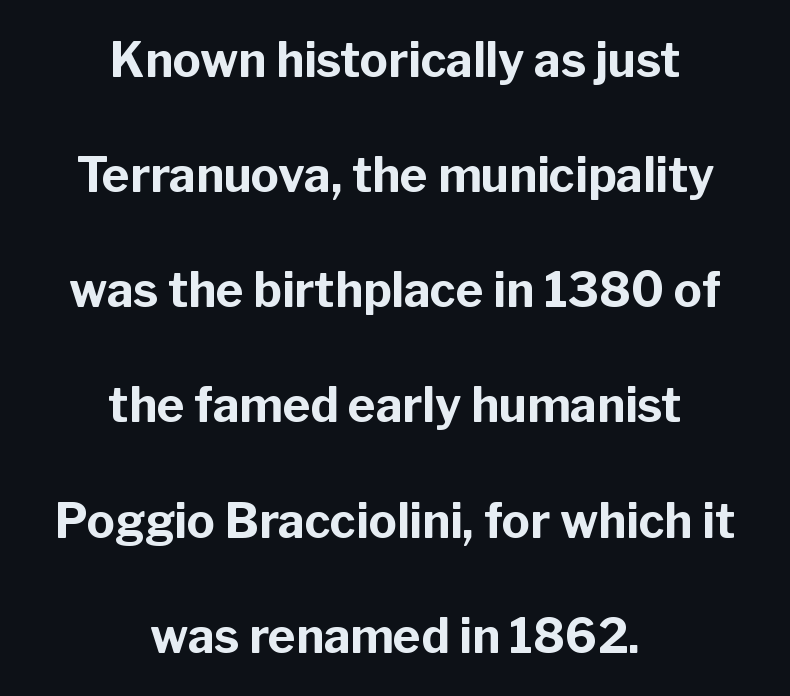
Heft: maximum for text — a bold. Short note: letters normally spaced. Is there much room between lines? Yes — plenty of vertical air separates them. This rendering employs a face without finishing strokes, i.e., a sans-serif. The rendering uses natural spacing where letterforms have individual widths.
